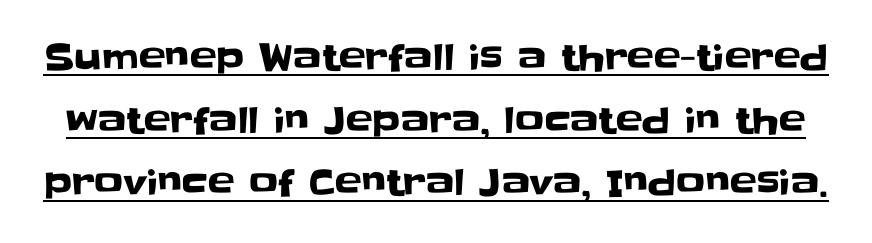
Q: Is the text italic (slanted)? A: No, it is upright.
Q: Is the typeface a serif or a sans-serif typeface? A: Sans-serif.
Q: Is the text underlined? A: Yes.
Q: Is the spacing between letters normal or unusually wide? A: Normal.
Q: Width (condensed, normal, or wide)? A: Normal.
Q: Stroke contrast? A: Low.
Q: x-height? A: Large.
Q: Monospaced? A: No.
